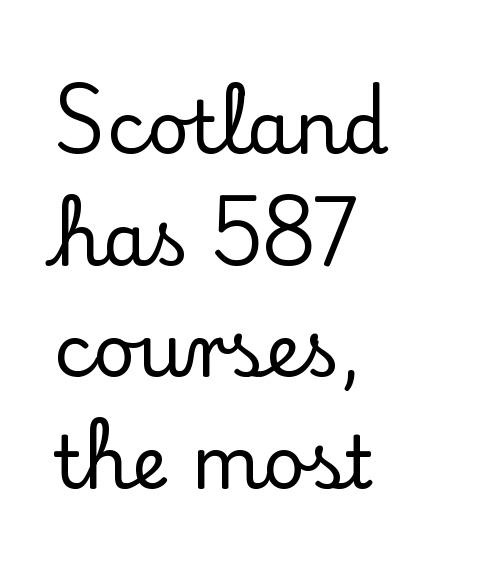
{"serif": "yes", "italic": "no", "width": "normal", "stroke_contrast": "low", "x_height": "small", "monospaced": "no", "underline": "no", "align": "left", "line_spacing": "normal", "line_spacing_ratio": 1.53, "letter_spacing": "normal", "letter_spacing_em": 0.0, "glyph_px": 73}
